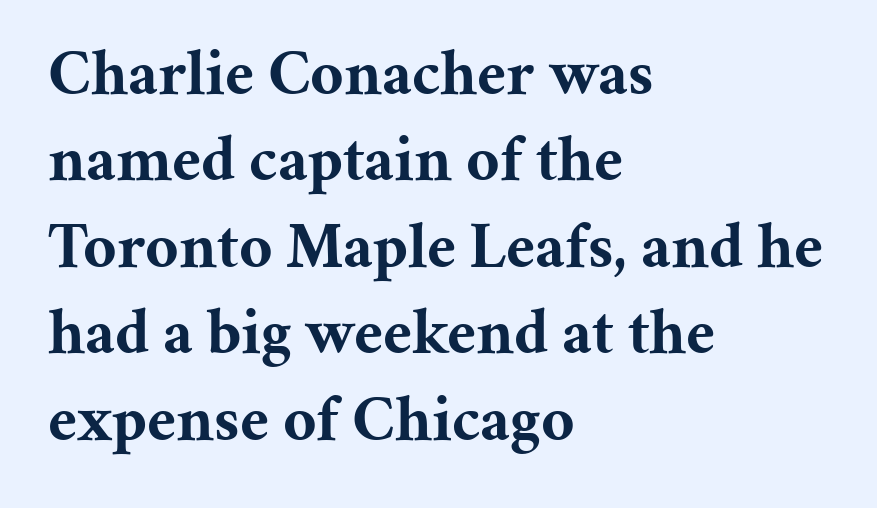
The image shows 65 px bold serif type, upright; set left-aligned, normal line spacing (1.33x), normal letter spacing, not underlined; medium stroke contrast and a medium x-height.
